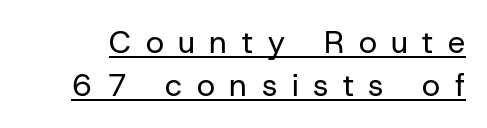
{"serif": "no", "italic": "no", "bold": "no", "weight": "regular", "width": "normal", "stroke_contrast": "low", "x_height": "medium", "monospaced": "no", "underline": "yes", "line_spacing": "normal", "line_spacing_ratio": 1.39, "letter_spacing": "wide", "letter_spacing_em": 0.47, "glyph_px": 31}
